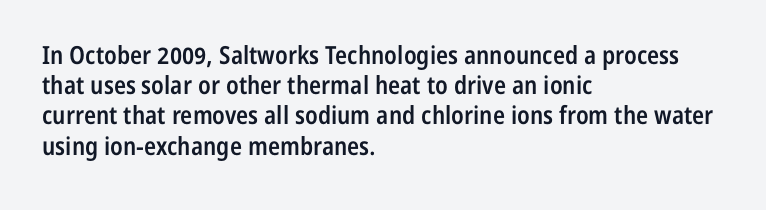
Q: Is the text bold? A: Semi-bold.
Q: Is the text italic (slanted)? A: No, it is upright.
Q: Is the text underlined? A: No.
Q: How is the paragraph aligned? A: Left-aligned.
Q: Is the spacing between letters normal or unusually wide? A: Normal.
